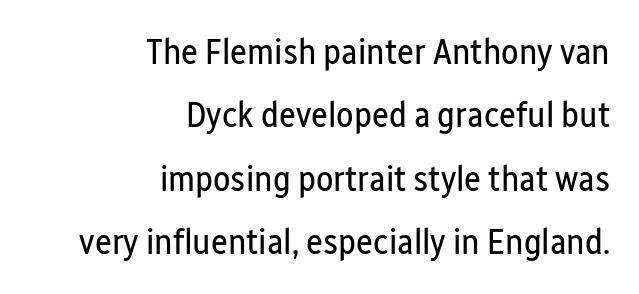
Lines of text with bare space underneath. Is this a fixed-width face? No — the glyphs have proportional, varying widths. The tracking reads as untouched default to a designer's eye. One-word summary of the alignment: right.
